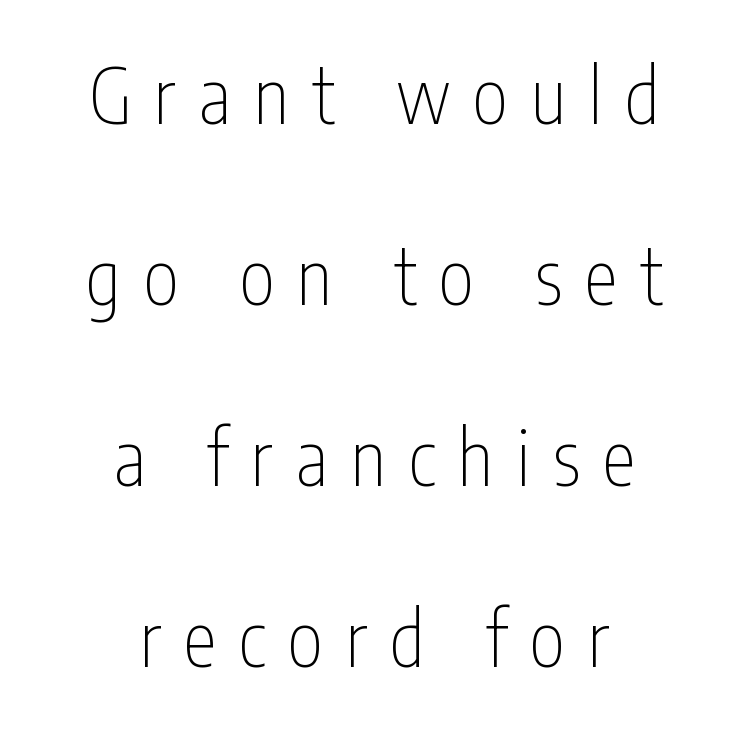
The image shows 76 px thin, condensed sans-serif type, upright; set centered, loose line spacing (2.38x), unusually wide letter spacing (+0.3 em), not underlined; low stroke contrast and a medium x-height.
